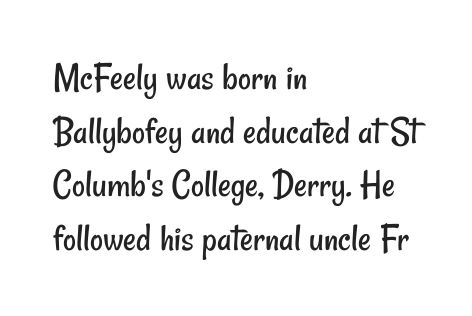
Q: Is the text bold? A: No.
Q: Is the typeface a serif or a sans-serif typeface? A: Sans-serif.
Q: Is the text underlined? A: No.
Q: How is the paragraph aligned? A: Left-aligned.
Q: Is the spacing between letters normal or unusually wide? A: Normal.
Q: Is the spacing between lines tight, normal or loose? A: Normal.
Q: Width (condensed, normal, or wide)? A: Condensed.
Q: Stroke contrast? A: Low.
Q: x-height? A: Small.
Q: Monospaced? A: No.
